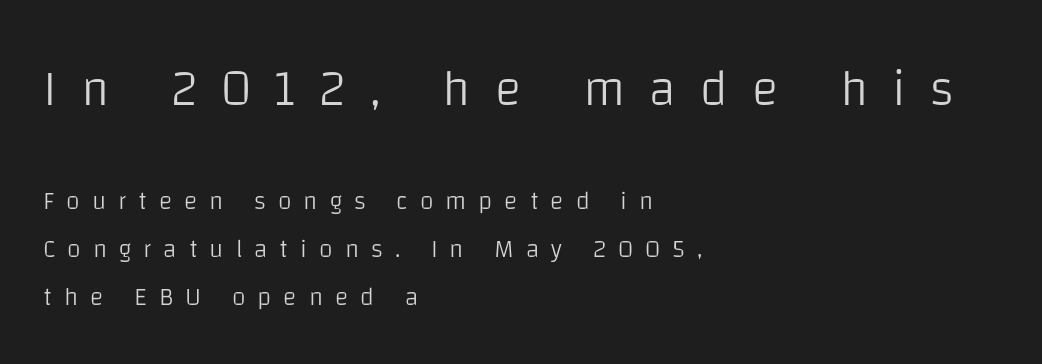
The image shows 50 px light sans-serif type, upright; set left-aligned, loose line spacing (1.91x), unusually wide letter spacing (+0.48 em), not underlined; the first (top) block is 2.0x larger; low stroke contrast and a large x-height.
